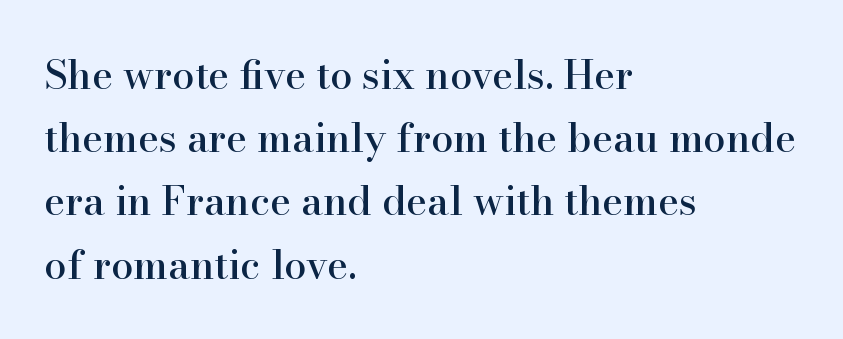
Old-style or modern, the face here clearly has serifs. Plain, unruled lines of type. The lettering holds an erect, upright posture throughout. The passage shown is typed in a proportional face where columns would drift.
